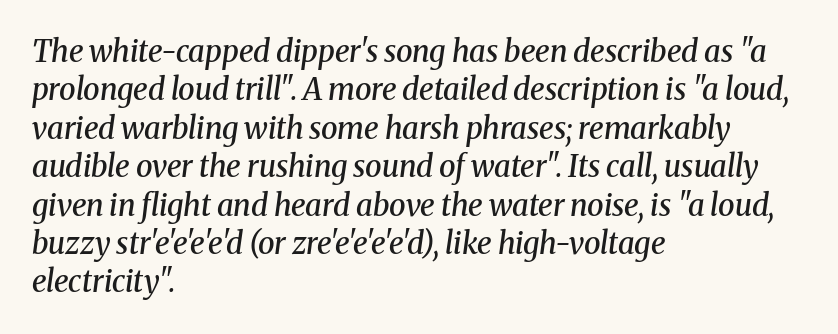
{"serif": "yes", "italic": "yes", "lean": "right", "slant_degrees": 8, "bold": "semi", "weight": "semibold", "width": "normal", "stroke_contrast": "medium", "x_height": "medium", "monospaced": "no", "underline": "no", "align": "left", "line_spacing": "normal", "line_spacing_ratio": 1.28, "letter_spacing": "normal", "letter_spacing_em": 0.0, "glyph_px": 30}
